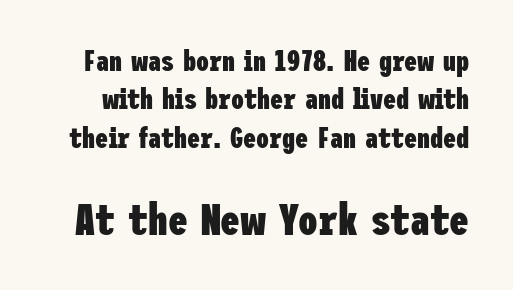
Students, observe: this is what conventionally led text looks like. Between these two stacked blocks, the lower one wins on size. The glyphs in this specimen are sans serif. Letters rest on an invisible, unmarked baseline. Inter-character spacing is left at the font's built-in metrics. Tall strokes in this sample are plumb rather than angled.
